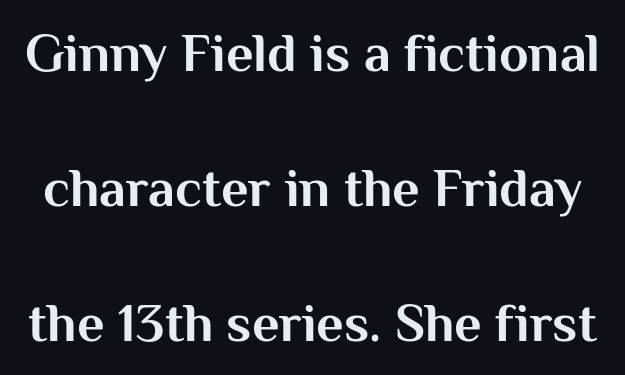
{"serif": "no", "italic": "no", "bold": "yes", "weight": "bold", "width": "normal", "stroke_contrast": "medium", "x_height": "medium", "monospaced": "no", "underline": "no", "line_spacing": "loose", "line_spacing_ratio": 2.5, "letter_spacing": "normal", "letter_spacing_em": 0.0, "glyph_px": 54}
